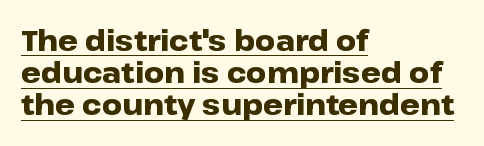
Looks like regular typesetting: each glyph gets only the width it needs. Somebody hit Ctrl+U on this one — the words are underlined. The gaps between neighbouring characters are ordinary and unremarkable. Baseline-to-baseline distance is barely more than the letter height. Nope, not italic — everything's standing straight.
